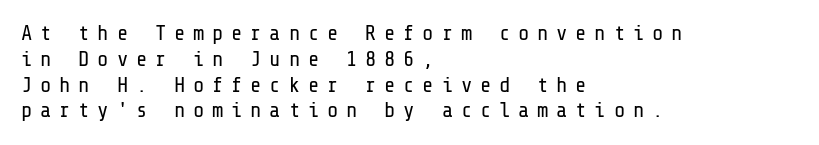
{"italic": "no", "bold": "no", "underline": "no", "align": "left", "line_spacing_ratio": 1.23, "letter_spacing": "wide", "letter_spacing_em": 0.37, "glyph_px": 21}
